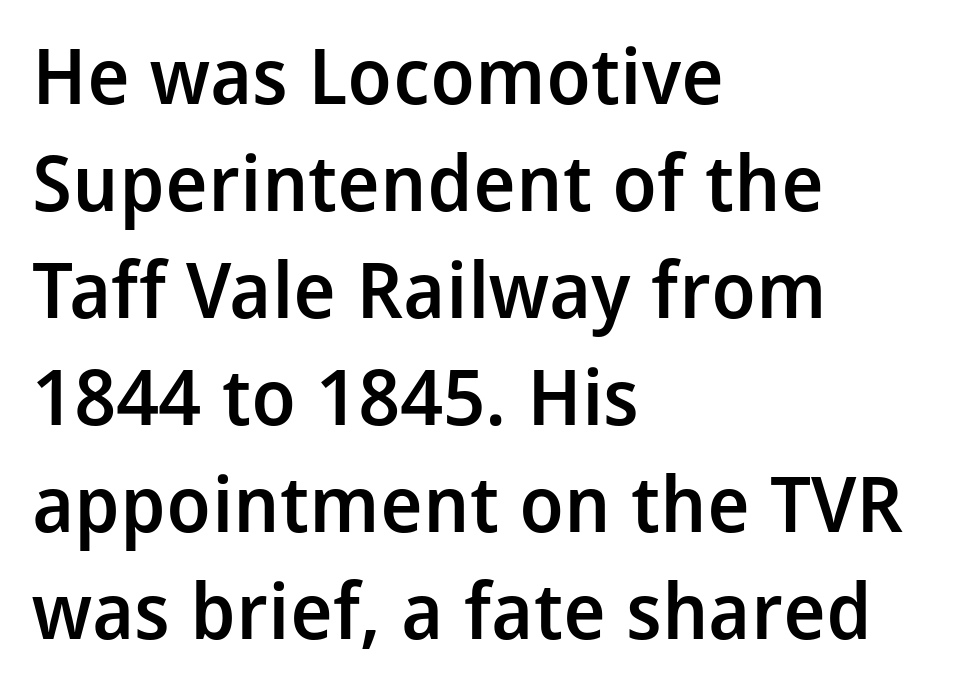
The image shows 77 px semibold sans-serif type, upright; set left-aligned, normal line spacing (1.39x), normal letter spacing, not underlined; low stroke contrast and a medium x-height.
